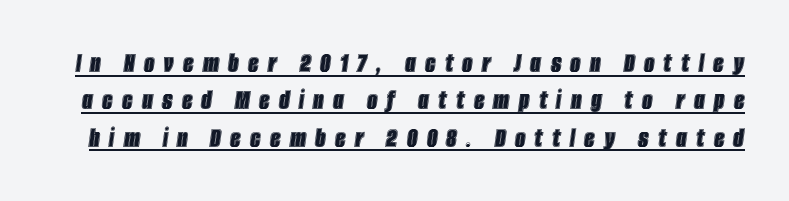
The image shows 29 px condensed type, italic (leaning right); set normal line spacing (1.29x), unusually wide letter spacing (+0.32 em), underlined; a large x-height.
